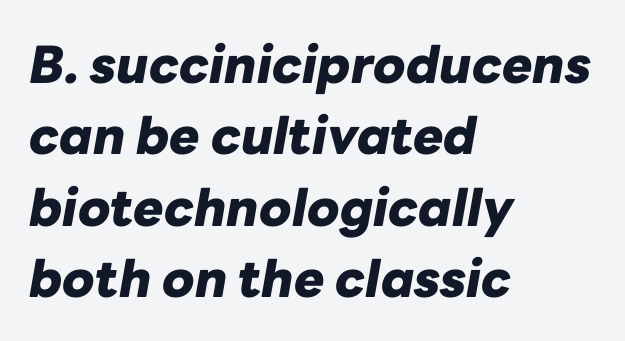
Nobody drew a line under any word here. The leading is moderate, giving the passage an even texture. Does the copy run flush right? No — it runs flush left. In terms of weight, the rendering is a true, heavy bold. The letters advance in unequal steps, a hallmark of proportional type.
